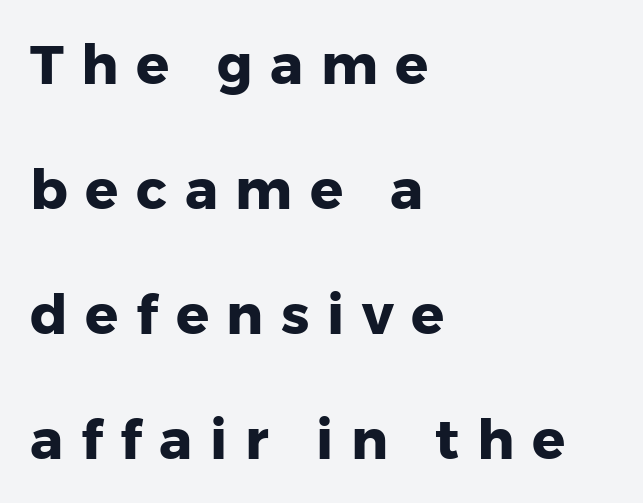
{"serif": "no", "italic": "no", "bold": "yes", "weight": "heavy", "width": "normal", "stroke_contrast": "low", "x_height": "medium", "monospaced": "no", "underline": "no", "align": "left", "line_spacing": "loose", "line_spacing_ratio": 2.27, "letter_spacing": "wide", "letter_spacing_em": 0.32, "glyph_px": 55}
